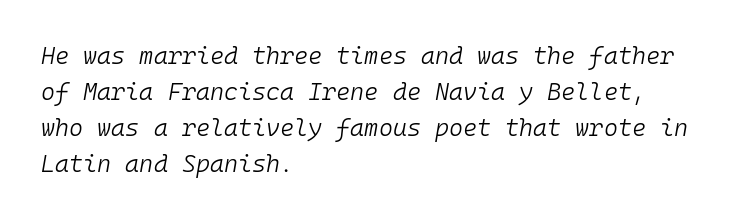
Q: Is the text bold? A: No.
Q: Is the text italic (slanted)? A: Yes, it leans right by about 10 degrees.
Q: Is the text underlined? A: No.
Q: How is the paragraph aligned? A: Left-aligned.
Q: Is the spacing between letters normal or unusually wide? A: Normal.
Q: Is the spacing between lines tight, normal or loose? A: Normal.
